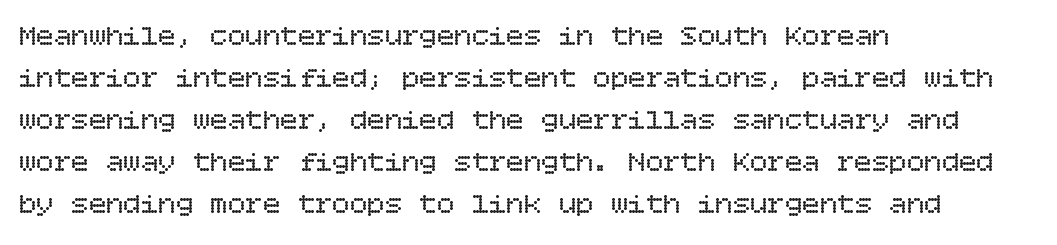
The image shows 29 px regular-weight type, upright; set left-aligned, normal line spacing (1.45x), normal letter spacing, not underlined; low stroke contrast and a large x-height.
